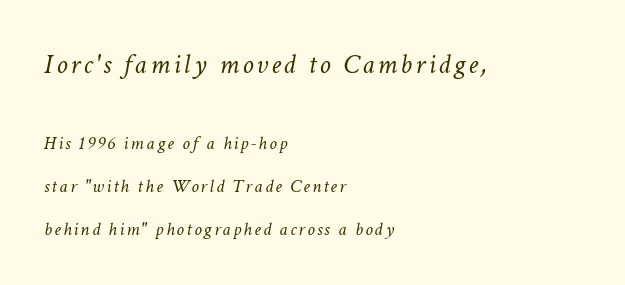
Q: Is the text bold? A: No.
Q: Is the text italic (slanted)? A: Yes, it leans right by about 11 degrees.
Q: Is the text underlined? A: No.
Q: How is the paragraph aligned? A: Left-aligned.
Q: Is the spacing between lines tight, normal or loose? A: Loose.
Q: Which block of text is set in a larger size, the first (top) or the second (bottom)? A: The first (top) one.
Q: Width (condensed, normal, or wide)? A: Normal.
Q: Stroke contrast? A: Low.
Q: x-height? A: Medium.
Q: Monospaced? A: No.
